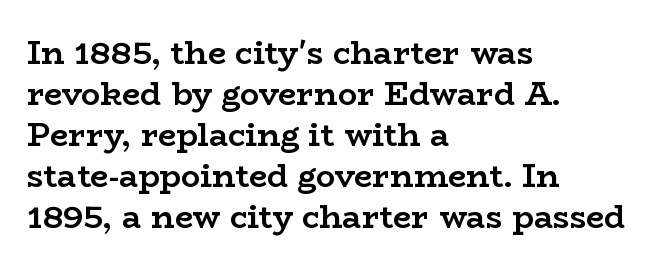
{"serif": "yes", "italic": "no", "bold": "yes", "weight": "semibold", "width": "wide", "stroke_contrast": "low", "x_height": "medium", "monospaced": "no", "underline": "no", "align": "left", "line_spacing": "normal", "line_spacing_ratio": 1.28, "letter_spacing": "normal", "letter_spacing_em": 0.0, "glyph_px": 32}
